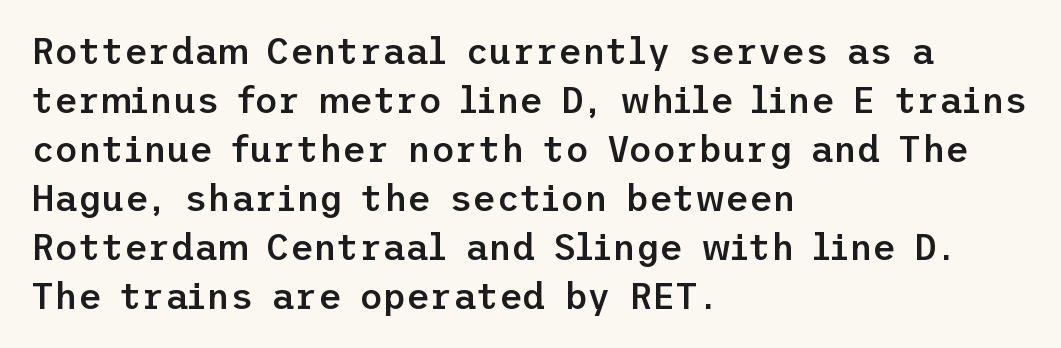
{"serif": "no", "italic": "no", "bold": "semi", "weight": "semibold", "width": "normal", "stroke_contrast": "low", "x_height": "medium", "underline": "no", "align": "left", "line_spacing": "normal", "line_spacing_ratio": 1.36, "letter_spacing": "normal", "letter_spacing_em": 0.0, "glyph_px": 36}
